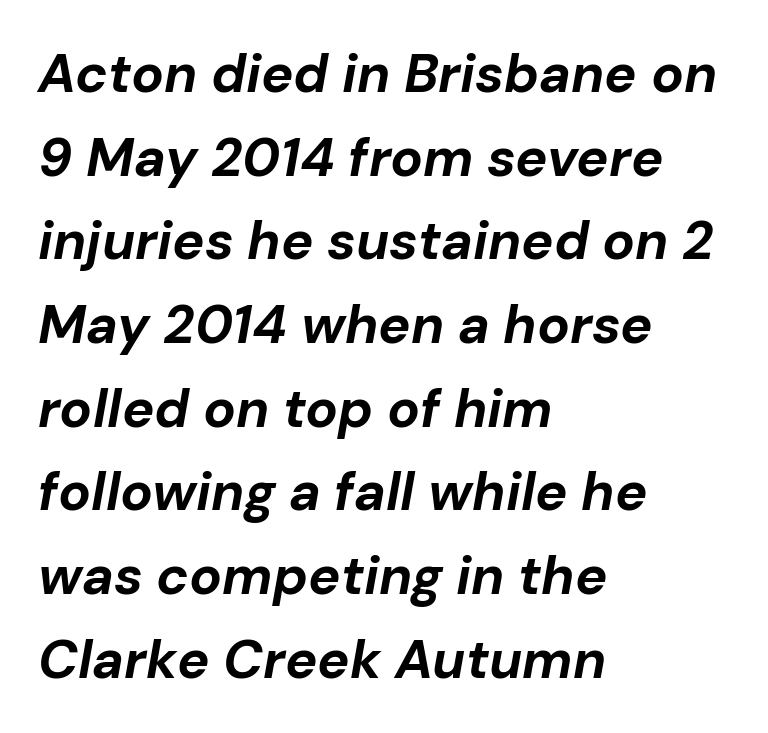
{"italic": "yes", "lean": "right", "slant_degrees": 10, "bold": "yes", "weight": "bold", "width": "normal", "stroke_contrast": "low", "x_height": "medium", "monospaced": "no", "underline": "no", "align": "left", "line_spacing": "normal", "line_spacing_ratio": 1.55, "letter_spacing": "normal", "letter_spacing_em": 0.0, "glyph_px": 54}
